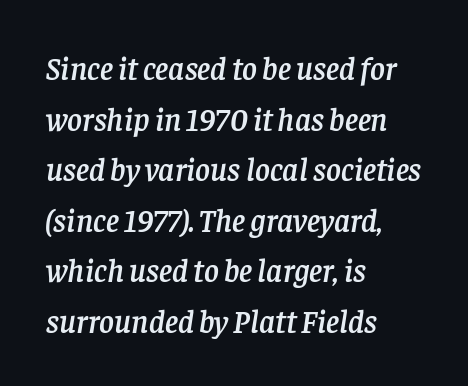
Descender tails drop into unmarked territory. Tracking here is standard; glyphs follow each other at the usual distance. Baseline-to-baseline distance is the conventional proportion of letter height. These lines are set flush left with a ragged right edge. Slant detected: the letters are inclined. These lines are rendered in a variable-pitch font.
